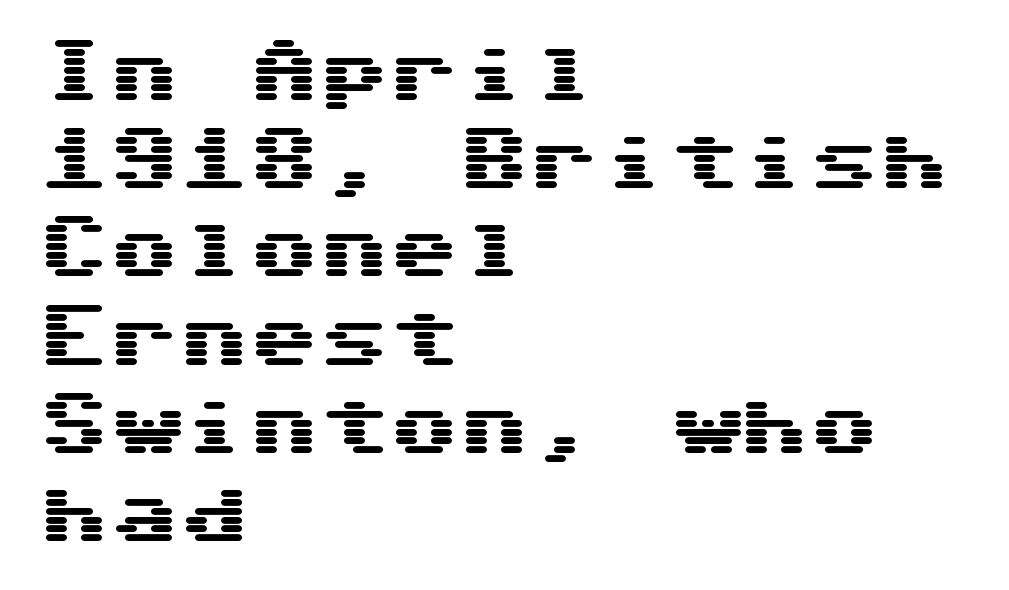
Q: Is the text italic (slanted)? A: No, it is upright.
Q: Is the typeface a serif or a sans-serif typeface? A: Sans-serif.
Q: Is the text underlined? A: No.
Q: How is the paragraph aligned? A: Left-aligned.
Q: Is the spacing between letters normal or unusually wide? A: Normal.
Q: Is the spacing between lines tight, normal or loose? A: Normal.
Q: Width (condensed, normal, or wide)? A: Wide.
Q: Stroke contrast? A: Medium.
Q: x-height? A: Medium.
